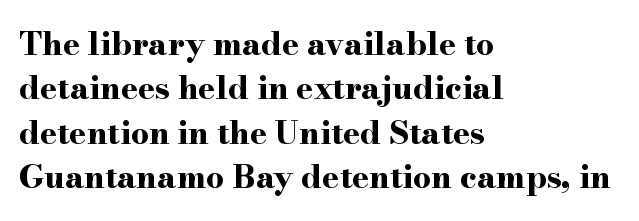
The image shows 32 px bold, wide serif type, upright; set left-aligned, normal line spacing (1.39x), normal letter spacing, not underlined; high stroke contrast and a small x-height.
